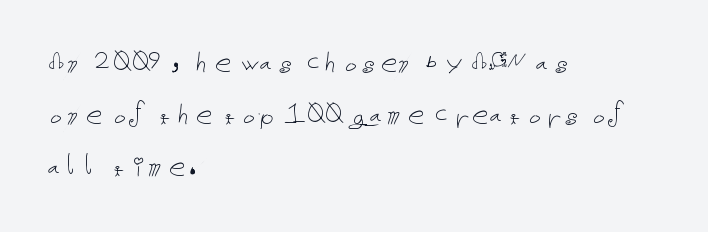
Q: Is the text bold? A: No.
Q: Is the text italic (slanted)? A: No, it is upright.
Q: Is the text underlined? A: No.
Q: How is the paragraph aligned? A: Left-aligned.
Q: Is the spacing between letters normal or unusually wide? A: Normal.
Q: Is the spacing between lines tight, normal or loose? A: Normal.
Q: Width (condensed, normal, or wide)? A: Normal.
Q: Stroke contrast? A: Low.
Q: x-height? A: Medium.
